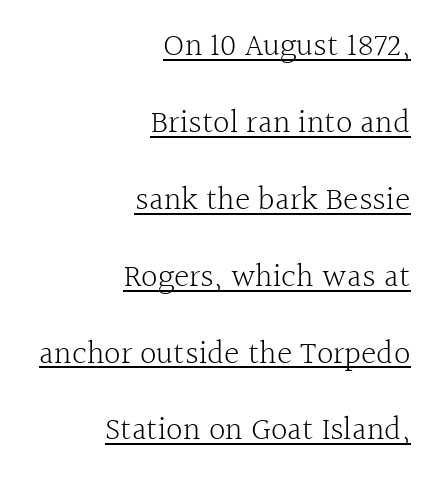
Q: Is the text bold? A: No.
Q: Is the text italic (slanted)? A: No, it is upright.
Q: Is the typeface a serif or a sans-serif typeface? A: Serif.
Q: Is the text underlined? A: Yes.
Q: How is the paragraph aligned? A: Right-aligned.
Q: Is the spacing between letters normal or unusually wide? A: Normal.
Q: Is the spacing between lines tight, normal or loose? A: Loose.
Q: Width (condensed, normal, or wide)? A: Normal.
Q: x-height? A: Medium.
Q: Monospaced? A: No.
